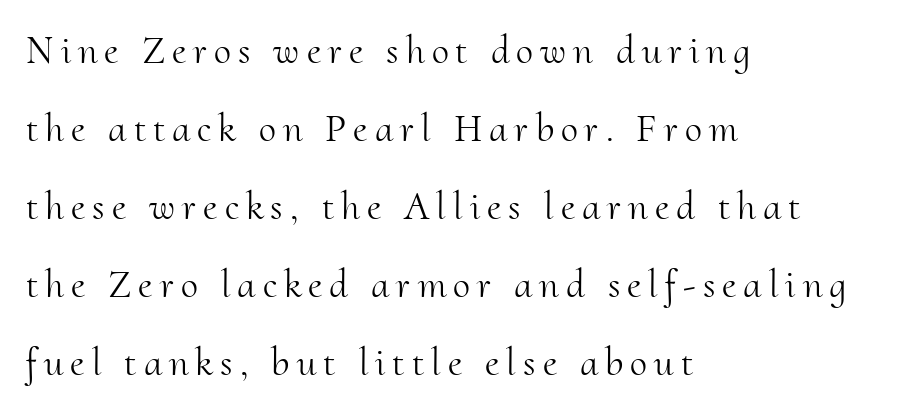
The image shows 39 px light serif type, upright; set left-aligned, loose line spacing (2.0x), not underlined; medium stroke contrast and a small x-height.
